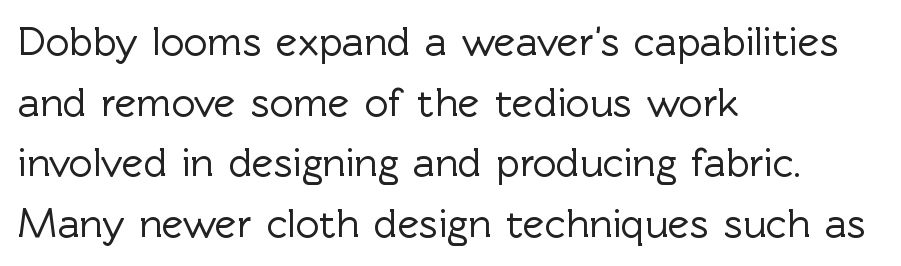
The image shows 41 px sans-serif type, upright; set left-aligned, normal line spacing (1.48x), normal letter spacing, not underlined; a medium x-height.
